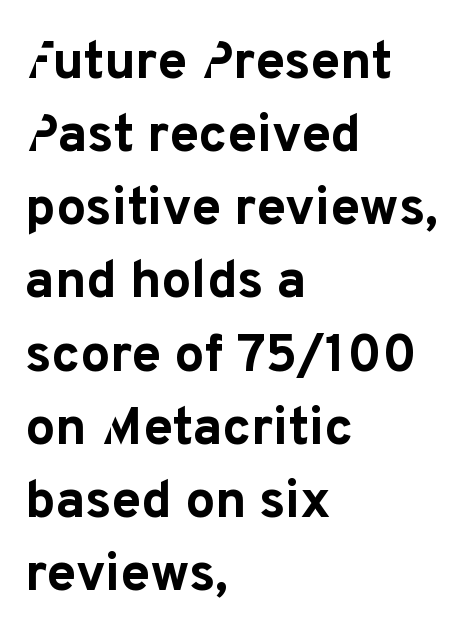
The image shows 53 px bold sans-serif type, upright; set left-aligned, normal line spacing (1.38x), normal letter spacing, not underlined; low stroke contrast and a medium x-height.
